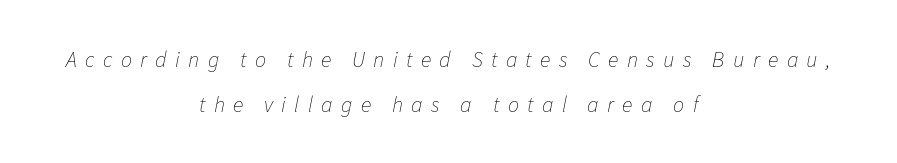
The image shows 22 px text type, italic (leaning right); set centered, loose line spacing (2.04x), unusually wide letter spacing (+0.38 em), not underlined.
